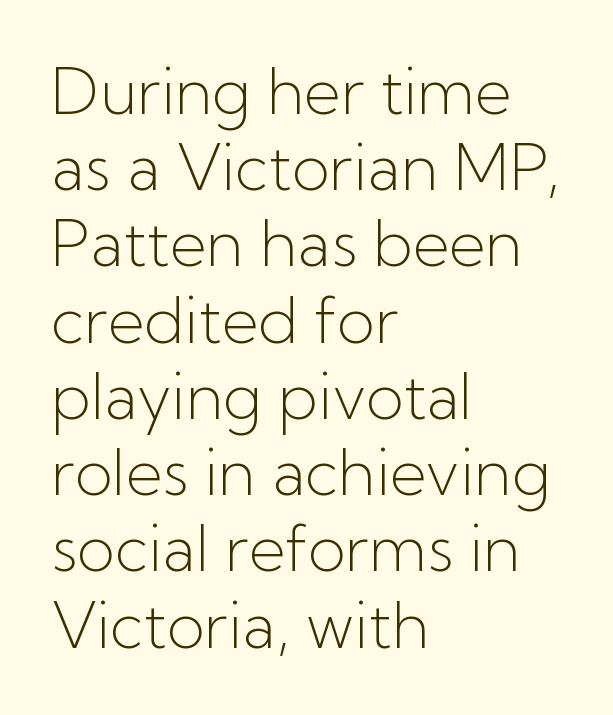
One-word summary of the alignment: left. Bold? No — there's no thickening of the strokes. Characters remain perfectly vertical along every line. Glyph-to-glyph distance matches everyday printed text. A sans-serif font was chosen for this passage. A typesetter would call this proportional, since set widths differ per character.
